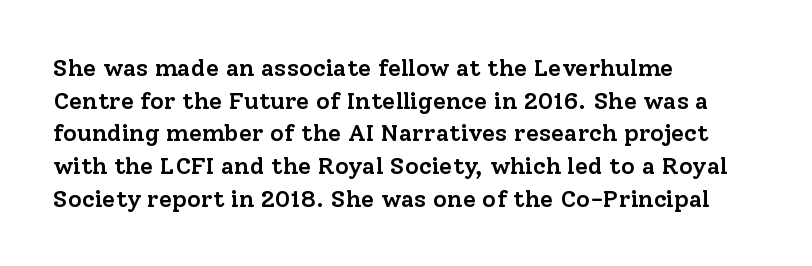
Q: Is the text bold? A: Semi-bold.
Q: Is the text italic (slanted)? A: No, it is upright.
Q: Is the text underlined? A: No.
Q: How is the paragraph aligned? A: Left-aligned.
Q: Is the spacing between letters normal or unusually wide? A: Normal.
Q: Is the spacing between lines tight, normal or loose? A: Normal.
